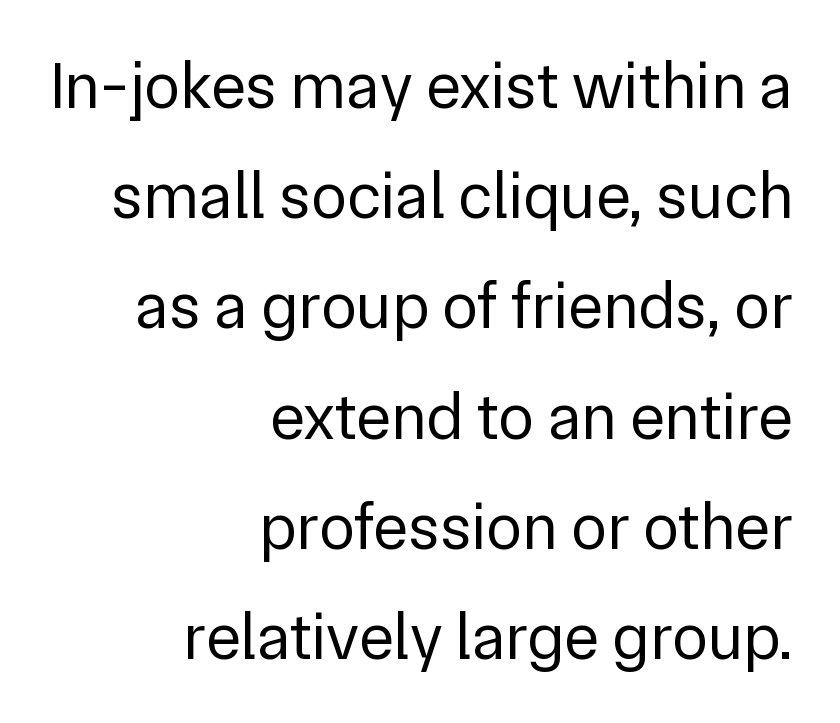
The image shows 66 px regular-weight sans-serif type, upright; set right-aligned, normal line spacing (1.67x), normal letter spacing, not underlined; low stroke contrast and a medium x-height.
